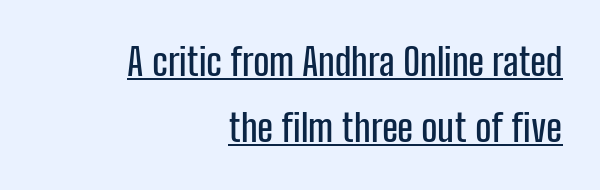
The image shows 38 px condensed sans-serif type, upright; set right-aligned, line spacing 1.74x, normal letter spacing, underlined; low stroke contrast and a medium x-height.
